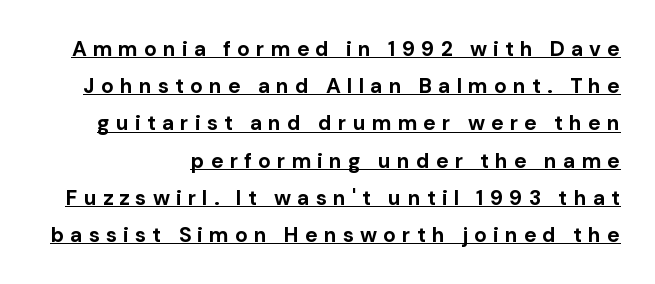
The image shows 21 px bold type, upright; set line spacing 1.77x, unusually wide letter spacing (+0.29 em), underlined.
